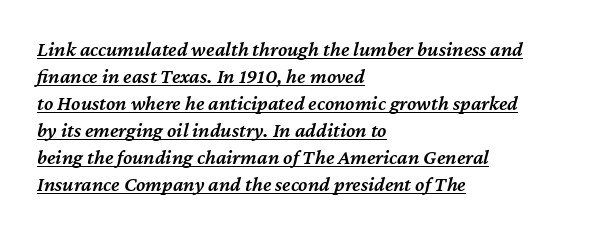
{"italic": "yes", "lean": "right", "slant_degrees": 12, "bold": "semi", "underline": "yes", "align": "left", "line_spacing": "normal", "line_spacing_ratio": 1.29, "letter_spacing": "normal", "letter_spacing_em": 0.0, "glyph_px": 21}
